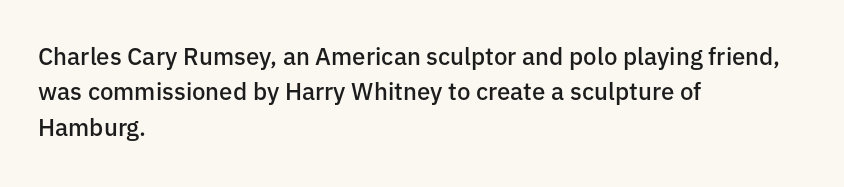
Q: Is the text bold? A: Semi-bold.
Q: Is the text italic (slanted)? A: No, it is upright.
Q: Is the text underlined? A: No.
Q: How is the paragraph aligned? A: Left-aligned.
Q: Is the spacing between letters normal or unusually wide? A: Normal.
Q: Is the spacing between lines tight, normal or loose? A: Normal.
